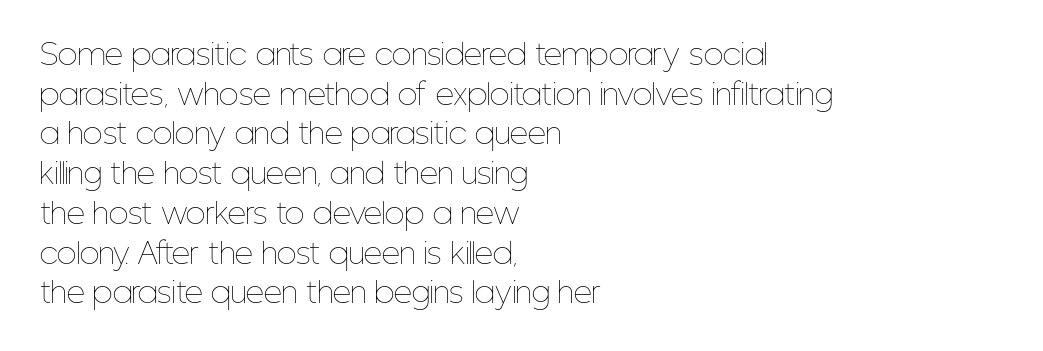
The image shows 29 px thin, condensed type, upright; set left-aligned, normal line spacing (1.37x), normal letter spacing, not underlined; low stroke contrast and a medium x-height.
